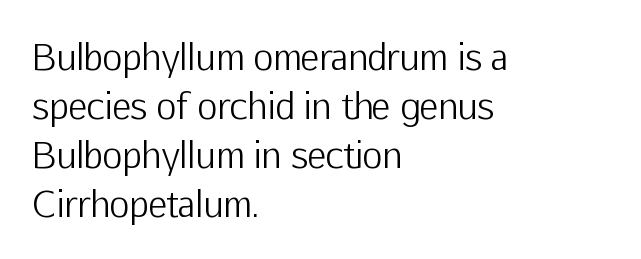
Q: Is the text bold? A: No.
Q: Is the text italic (slanted)? A: No, it is upright.
Q: Is the typeface a serif or a sans-serif typeface? A: Sans-serif.
Q: Is the text underlined? A: No.
Q: How is the paragraph aligned? A: Left-aligned.
Q: Is the spacing between letters normal or unusually wide? A: Normal.
Q: Is the spacing between lines tight, normal or loose? A: Normal.
Q: Width (condensed, normal, or wide)? A: Normal.
Q: Stroke contrast? A: Low.
Q: x-height? A: Medium.
Q: Monospaced? A: No.
